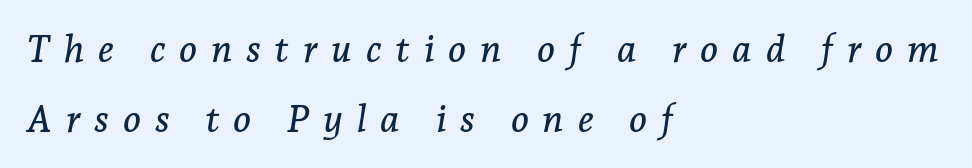
The image shows 38 px serif type, italic (leaning right); set left-aligned, line spacing 1.85x, unusually wide letter spacing (+0.36 em), not underlined; low stroke contrast and a medium x-height.
